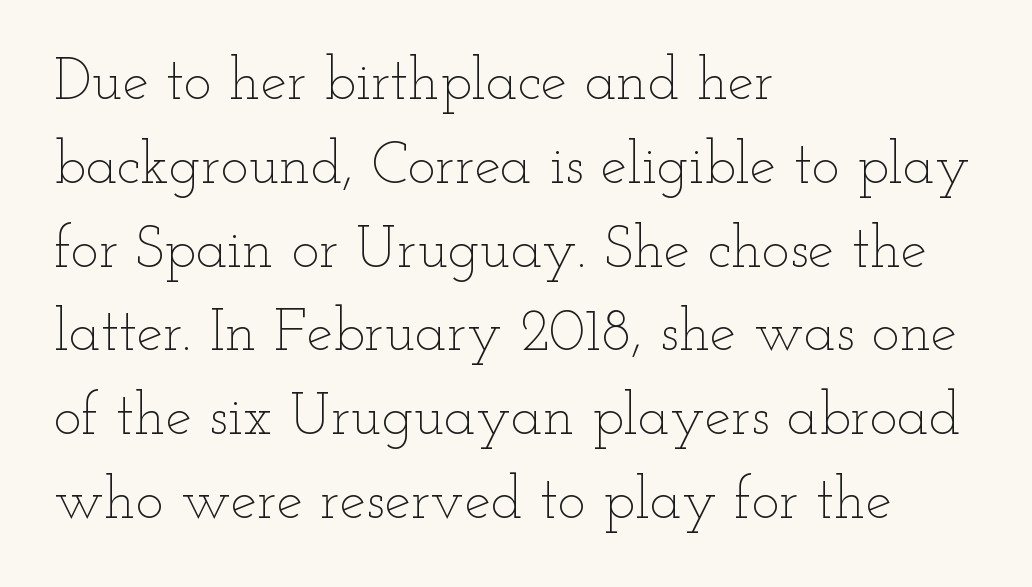
Letters have the restrained weight of plain body copy at most. These lines were composed using upright roman letters. The line texture is even and compact thanks to regular tracking. The rendering uses natural spacing where letterforms have individual widths. The rendering uses a moderate line-height, typical for paragraphs. Reading down the block, your eye returns to a fixed left position each line.
